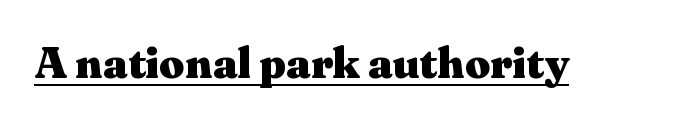
{"serif": "yes", "italic": "no", "bold": "yes", "weight": "heavy", "width": "wide", "stroke_contrast": "medium", "x_height": "medium", "monospaced": "no", "underline": "yes", "letter_spacing": "normal", "letter_spacing_em": 0.0, "glyph_px": 44}
